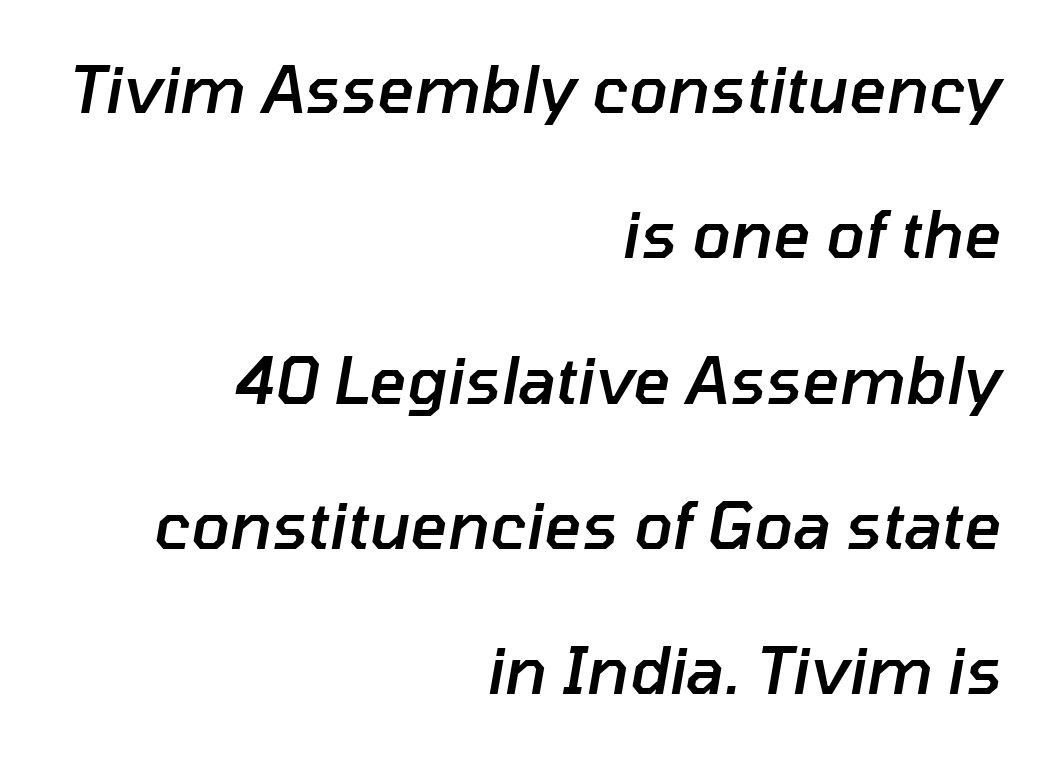
{"italic": "yes", "lean": "right", "slant_degrees": 10, "bold": "semi", "weight": "semibold", "width": "normal", "stroke_contrast": "low", "x_height": "medium", "monospaced": "no", "underline": "no", "align": "right", "line_spacing": "loose", "line_spacing_ratio": 2.27, "letter_spacing": "normal", "letter_spacing_em": 0.0, "glyph_px": 64}
